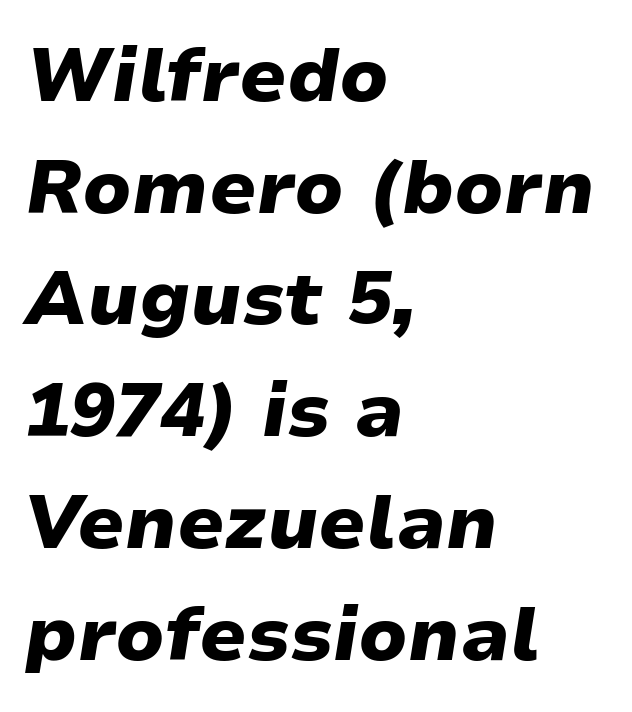
The letters are bold, with thick, heavy strokes. Letter spacing: default. Horizontal alignment here is leftward, the default for most running prose. Just letters on the line, the space beneath them empty. Whoever set this chose a conventional vertical rhythm. The rendering uses natural spacing where letterforms have individual widths.
